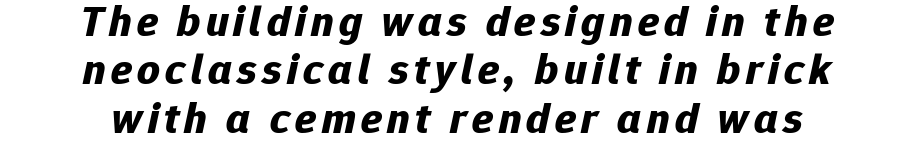
{"italic": "yes", "lean": "right", "slant_degrees": 12, "bold": "yes", "weight": "bold", "width": "normal", "stroke_contrast": "low", "x_height": "medium", "monospaced": "no", "underline": "no", "line_spacing": "tight", "line_spacing_ratio": 1.1, "glyph_px": 44}
